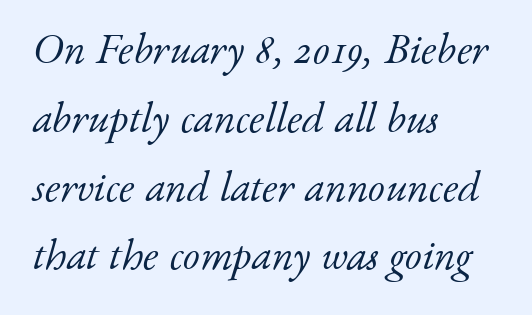
{"serif": "yes", "italic": "yes", "lean": "right", "slant_degrees": 17, "bold": "no", "weight": "light", "width": "normal", "stroke_contrast": "low", "x_height": "small", "monospaced": "no", "underline": "no", "align": "left", "line_spacing": "normal", "line_spacing_ratio": 1.6, "letter_spacing": "normal", "letter_spacing_em": 0.0, "glyph_px": 43}
